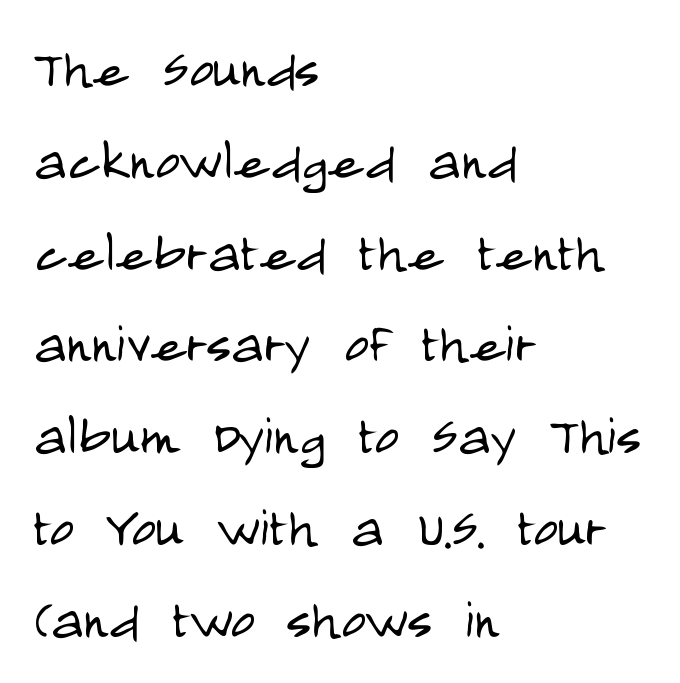
Q: Is the text bold? A: No.
Q: Is the text italic (slanted)? A: No, it is upright.
Q: Is the typeface a serif or a sans-serif typeface? A: Sans-serif.
Q: Is the text underlined? A: No.
Q: How is the paragraph aligned? A: Left-aligned.
Q: Is the spacing between letters normal or unusually wide? A: Normal.
Q: Is the spacing between lines tight, normal or loose? A: Normal.
Q: Width (condensed, normal, or wide)? A: Condensed.
Q: Stroke contrast? A: Low.
Q: x-height? A: Large.
Q: Monospaced? A: No.
